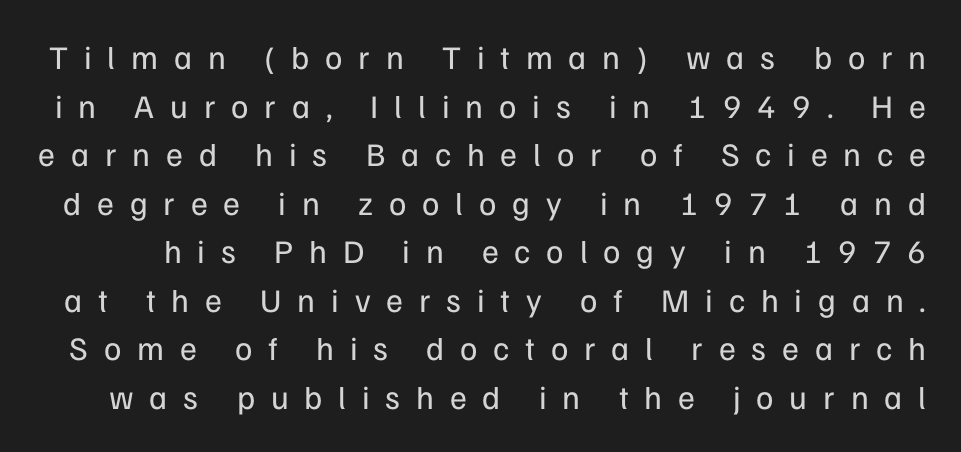
Q: Is the text bold? A: No.
Q: Is the text italic (slanted)? A: No, it is upright.
Q: Is the typeface a serif or a sans-serif typeface? A: Sans-serif.
Q: Is the text underlined? A: No.
Q: Is the spacing between letters normal or unusually wide? A: Unusually wide.
Q: Is the spacing between lines tight, normal or loose? A: Normal.
Q: Width (condensed, normal, or wide)? A: Normal.
Q: Stroke contrast? A: Low.
Q: x-height? A: Medium.
Q: Monospaced? A: No.
